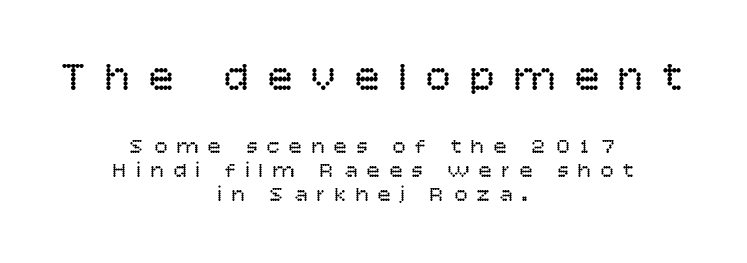
{"serif": "no", "italic": "no", "bold": "no", "weight": "regular", "width": "normal", "stroke_contrast": "low", "x_height": "large", "monospaced": "no", "underline": "no", "align": "center", "line_spacing": "tight", "line_spacing_ratio": 1.09, "letter_spacing": "wide", "letter_spacing_em": 0.42, "larger_block": "first", "size_ratio": 1.95, "glyph_px": 43}
